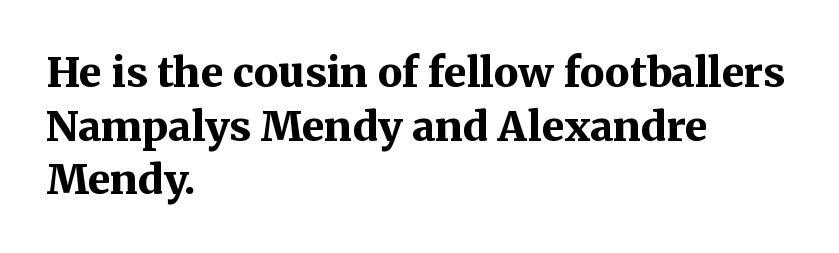
Q: Is the text bold? A: Yes.
Q: Is the text italic (slanted)? A: No, it is upright.
Q: Is the typeface a serif or a sans-serif typeface? A: Serif.
Q: Is the text underlined? A: No.
Q: How is the paragraph aligned? A: Left-aligned.
Q: Is the spacing between letters normal or unusually wide? A: Normal.
Q: Is the spacing between lines tight, normal or loose? A: Normal.
Q: Width (condensed, normal, or wide)? A: Normal.
Q: Stroke contrast? A: Medium.
Q: x-height? A: Medium.
Q: Monospaced? A: No.
